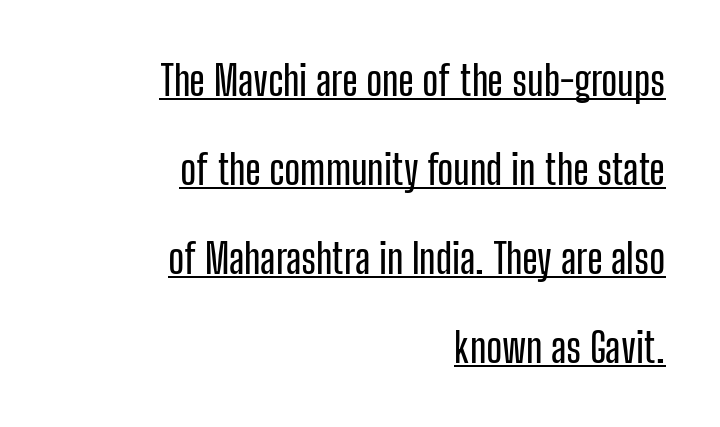
Q: Is the text italic (slanted)? A: No, it is upright.
Q: Is the typeface a serif or a sans-serif typeface? A: Sans-serif.
Q: Is the text underlined? A: Yes.
Q: How is the paragraph aligned? A: Right-aligned.
Q: Is the spacing between letters normal or unusually wide? A: Normal.
Q: Is the spacing between lines tight, normal or loose? A: Loose.
Q: Width (condensed, normal, or wide)? A: Condensed.
Q: Stroke contrast? A: Low.
Q: x-height? A: Medium.
Q: Monospaced? A: No.
